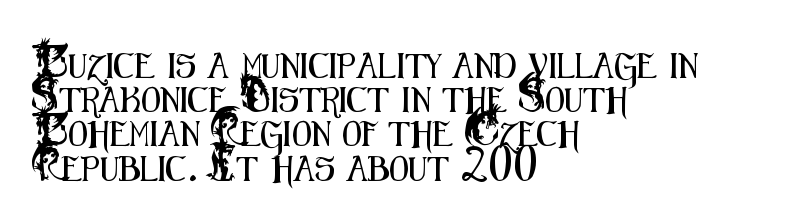
The lettering holds an erect, upright posture throughout. Nobody drew a line under any word here. This rendering uses left alignment, leaving the right contour irregular. Each new line begins a customary step beneath the previous one. Students, note that the glyphs here touch the page at normal intervals.
